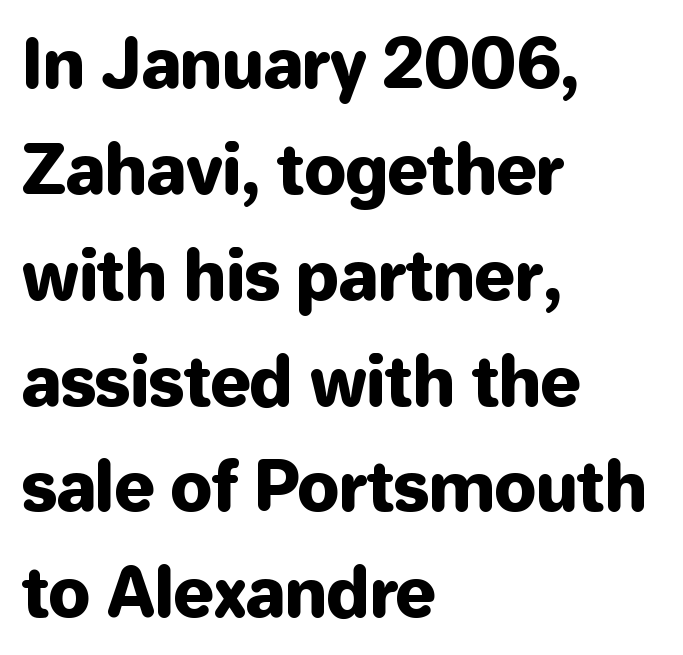
The designer left line spacing at the default. Typographically, this falls in the sans-serif category. Is the letter spacing exaggerated? No — it looks like the ordinary default. The rendering uses natural spacing where letterforms have individual widths. Does the lettering tilt? It doesn't — this is upright. The typesetter chose a ragged-right arrangement here.
